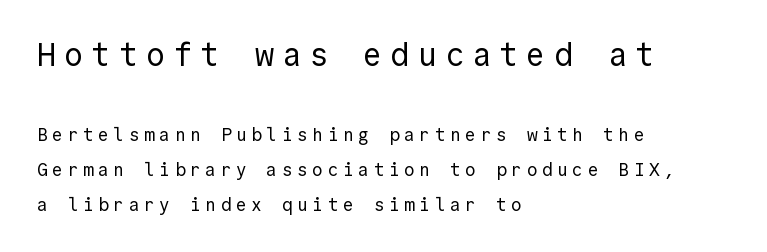
{"serif": "no", "italic": "no", "bold": "no", "weight": "regular", "width": "normal", "x_height": "medium", "monospaced": "yes", "underline": "no", "align": "left", "line_spacing": "loose", "line_spacing_ratio": 1.93, "letter_spacing": "wide", "letter_spacing_em": 0.25, "larger_block": "first", "size_ratio": 1.78, "glyph_px": 32}
